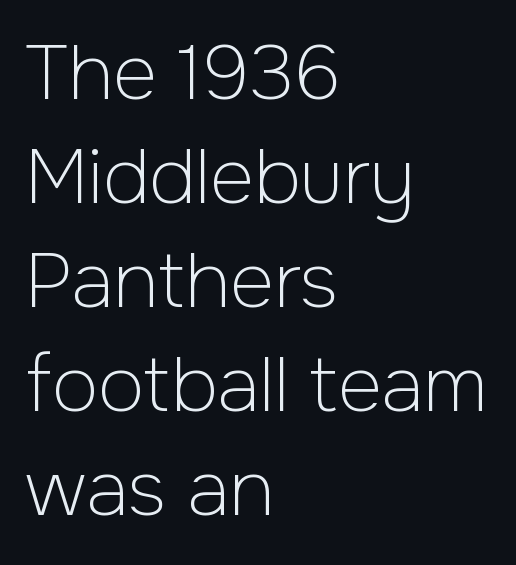
The image shows 76 px light sans-serif type, upright; set left-aligned, normal line spacing (1.37x), normal letter spacing, not underlined; low stroke contrast and a medium x-height.
